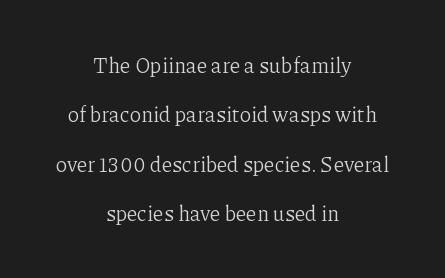
Airy leading. Honestly, the letter spacing is just normal — you wouldn't notice it. This sample is center-justified, so both line endings float freely. Do the letters lean? They stand straight.
